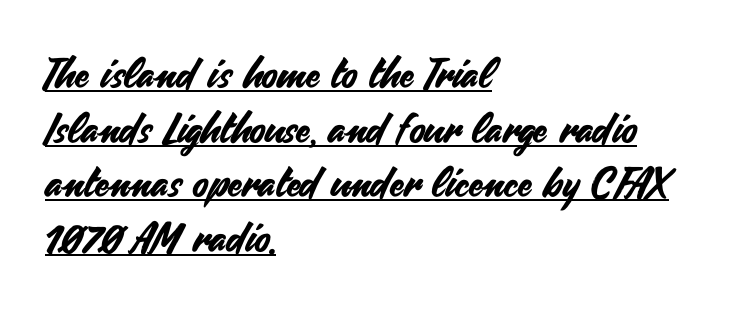
{"serif": "no", "width": "normal", "stroke_contrast": "medium", "x_height": "small", "monospaced": "no", "underline": "yes", "align": "left", "line_spacing": "normal", "line_spacing_ratio": 1.33, "letter_spacing": "normal", "letter_spacing_em": 0.0, "glyph_px": 41}
